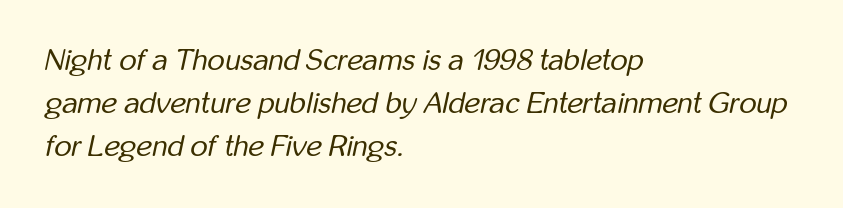
The face looks like a standard text weight, possibly lighter. The passage shown is typed in a proportional face where columns would drift. The letters sit at their default tracking, neither squeezed nor spread. The setting favours the left margin, as ordinary paragraphs usually do. Emphasis-style slanted type is in use. The words here are not underlined.
